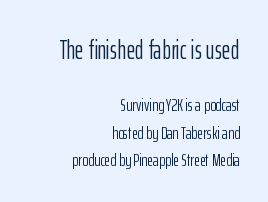
Just letters on the line, the space beneath them empty. The typesetter chose a ragged-left arrangement here. Quick note: interline space is typical. Letter spacing: default.
